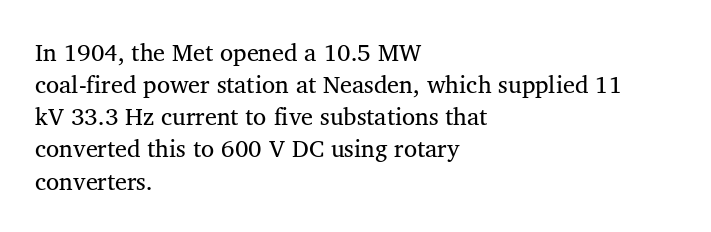
Q: Is the text bold? A: No.
Q: Is the text italic (slanted)? A: No, it is upright.
Q: Is the text underlined? A: No.
Q: How is the paragraph aligned? A: Left-aligned.
Q: Is the spacing between letters normal or unusually wide? A: Normal.
Q: Is the spacing between lines tight, normal or loose? A: Normal.
